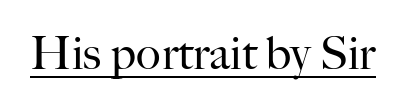
The font is comparable to plain body text, perhaps lighter. When letters stand straight like this, we call the style roman or upright. A typographer would call this underscored text. Observe the serifs anchoring each vertical stroke in this sample.
